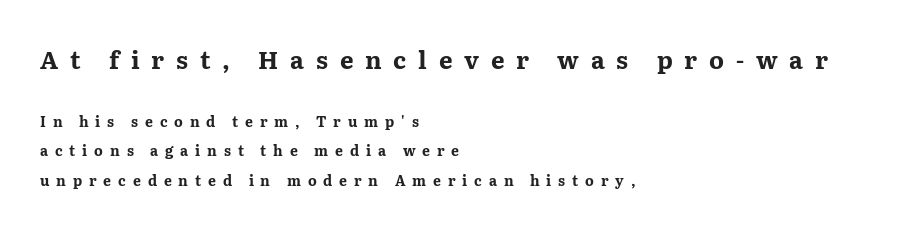
Words appear elongated and porous because spacing is wide. Unlike italic type, these characters show no tilt at all. Compared with an ordinary text face, these strokes are far heavier — a full bold. Notice how the passage keeps a crisp vertical edge on the left only. If you squint, the top block still reads clearly — it's the larger of the two. The space beneath each line is pristine and unruled.
